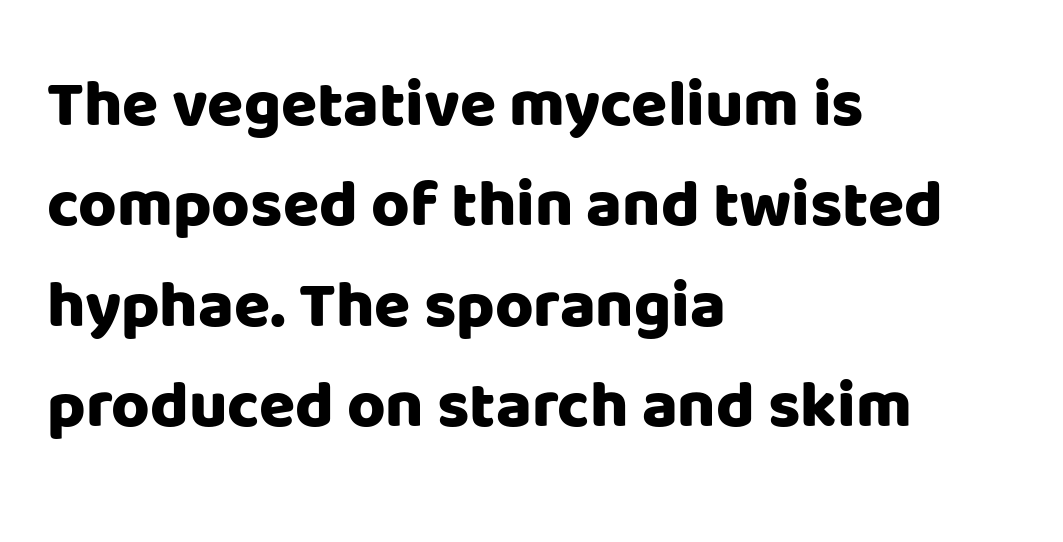
The image shows 66 px heavy sans-serif type, upright; set left-aligned, normal line spacing (1.52x), normal letter spacing, not underlined; low stroke contrast and a large x-height.
